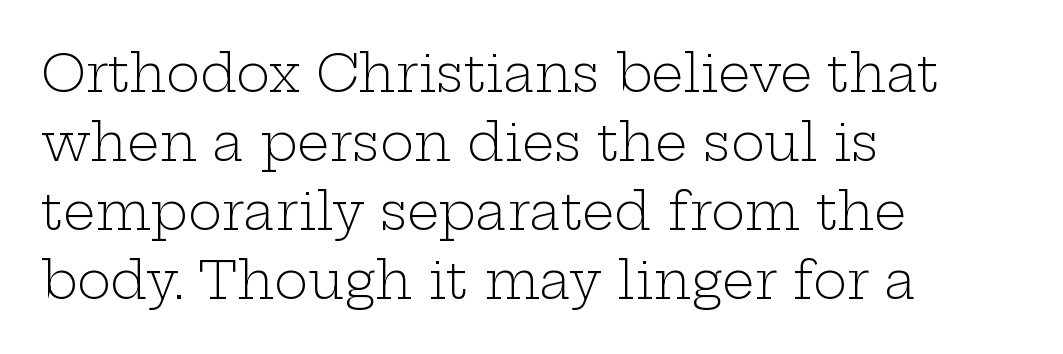
The image shows 51 px light, wide serif type, upright; set left-aligned, normal line spacing (1.35x), normal letter spacing, not underlined; low stroke contrast and a medium x-height.
